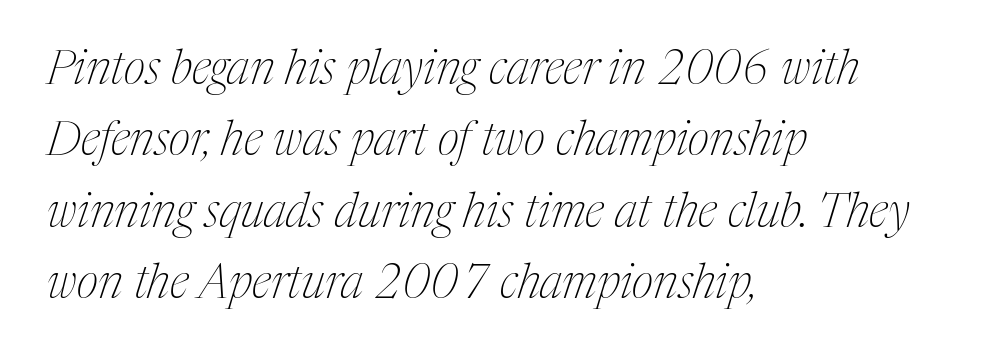
Q: Is the text bold? A: No.
Q: Is the text italic (slanted)? A: Yes, it leans right by about 17 degrees.
Q: Is the typeface a serif or a sans-serif typeface? A: Serif.
Q: Is the text underlined? A: No.
Q: How is the paragraph aligned? A: Left-aligned.
Q: Is the spacing between letters normal or unusually wide? A: Normal.
Q: Is the spacing between lines tight, normal or loose? A: Normal.
Q: Width (condensed, normal, or wide)? A: Condensed.
Q: Stroke contrast? A: Medium.
Q: x-height? A: Medium.
Q: Monospaced? A: No.
